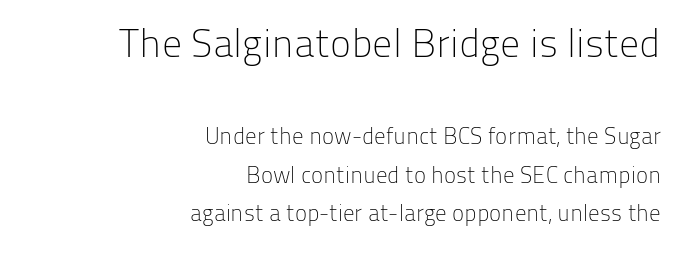
Does the type have serifs? No, each stem ends abruptly. A student would notice the top passage is typeset larger than what follows. A flush-right, rag-left setting is used for this passage. The horizontal fit of the characters is conventional and even.
